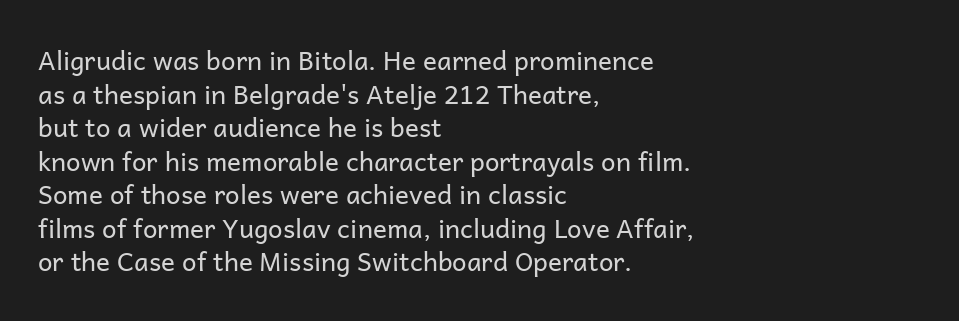
Q: Is the text bold? A: No.
Q: Is the text italic (slanted)? A: No, it is upright.
Q: Is the text underlined? A: No.
Q: How is the paragraph aligned? A: Left-aligned.
Q: Is the spacing between letters normal or unusually wide? A: Normal.
Q: Is the spacing between lines tight, normal or loose? A: Normal.
